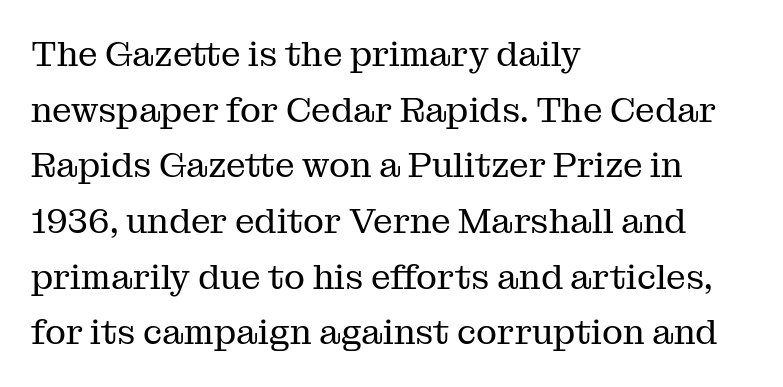
Honestly, there is no underline to notice here at all. This sample has the flowing, uneven cadence of proportional lettering. The lettering stays uniformly vertical, giving the passage a roman look. Inter-character spacing is left at the font's built-in metrics.
